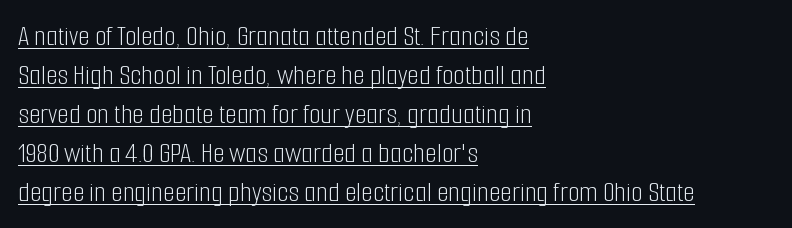
The image shows 30 px light, condensed sans-serif type, upright; set left-aligned, normal line spacing (1.3x), normal letter spacing, underlined; low stroke contrast and a medium x-height.
